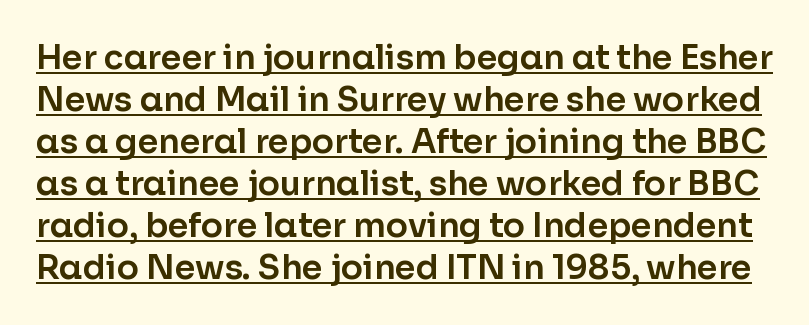
You can tell it's not italic because the verticals are truly vertical. Each letter keeps its own natural width here, so spacing adapts to shape. Between one letter and the next there's only the usual sliver of space. Each letter's strokes conclude bluntly, with no projecting serifs. Vertical spacing — default. In designer terms, the underline attribute is active on this setting.
